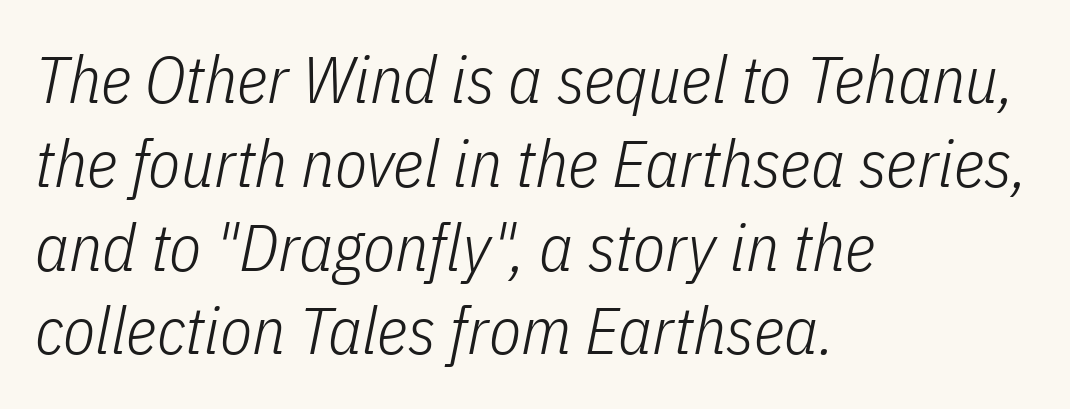
{"italic": "yes", "lean": "right", "slant_degrees": 11, "bold": "no", "weight": "light", "width": "condensed", "stroke_contrast": "low", "x_height": "medium", "monospaced": "no", "underline": "no", "align": "left", "line_spacing": "normal", "line_spacing_ratio": 1.27, "letter_spacing": "normal", "letter_spacing_em": 0.0, "glyph_px": 66}
